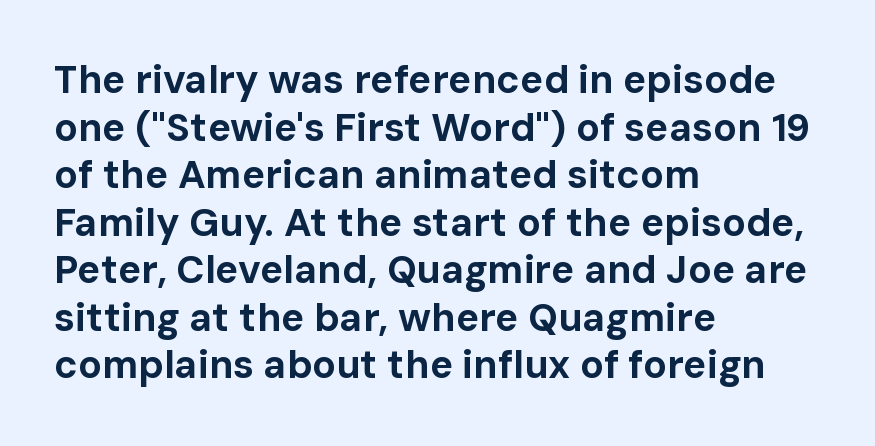
{"serif": "no", "italic": "no", "bold": "yes", "weight": "bold", "width": "normal", "stroke_contrast": "low", "x_height": "medium", "monospaced": "no", "underline": "no", "align": "left", "line_spacing_ratio": 1.22, "letter_spacing": "normal", "letter_spacing_em": 0.0, "glyph_px": 39}
